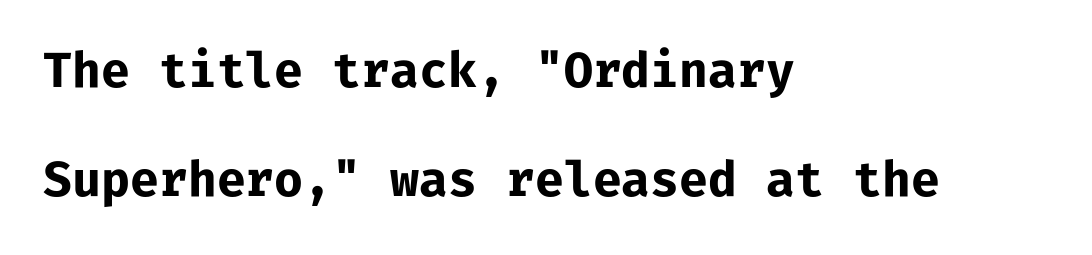
{"serif": "no", "italic": "no", "bold": "yes", "weight": "bold", "width": "normal", "stroke_contrast": "low", "x_height": "medium", "monospaced": "yes", "underline": "no", "align": "left", "line_spacing": "loose", "line_spacing_ratio": 2.32, "letter_spacing": "normal", "letter_spacing_em": 0.0, "glyph_px": 47}
